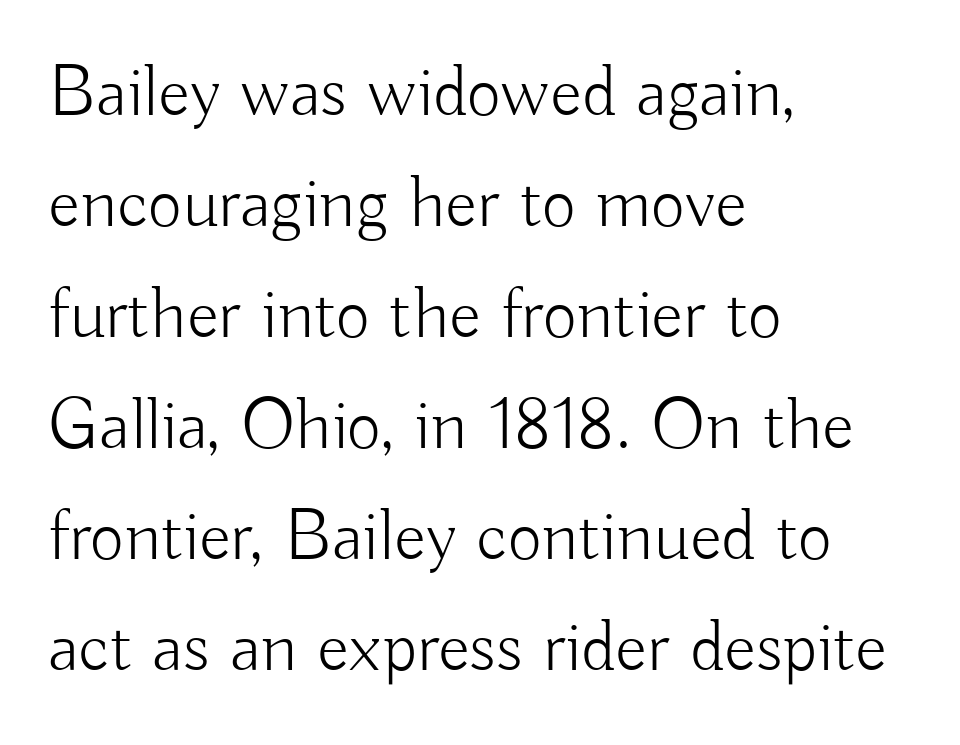
Layout note: lines flush left. Tracking here is standard; glyphs follow each other at the usual distance. The passage shown is typeset with a sans-serif family. Descenders hang freely into open space. Each letter keeps its own natural width here, so spacing adapts to shape. No italicization has been applied; the sample stays upright.
